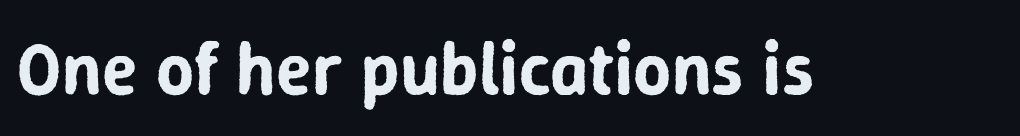
Q: Is the text italic (slanted)? A: No, it is upright.
Q: Is the typeface a serif or a sans-serif typeface? A: Sans-serif.
Q: Is the text underlined? A: No.
Q: Is the spacing between letters normal or unusually wide? A: Normal.
Q: Width (condensed, normal, or wide)? A: Normal.
Q: Stroke contrast? A: Low.
Q: x-height? A: Medium.
Q: Monospaced? A: No.
